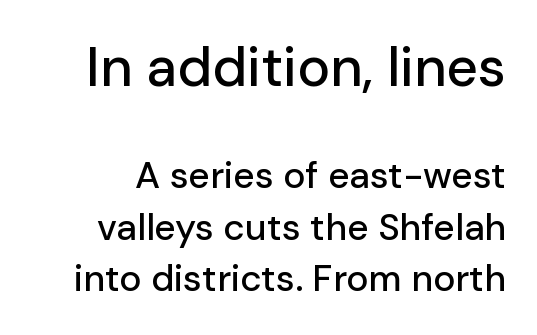
{"serif": "no", "italic": "no", "width": "normal", "stroke_contrast": "low", "x_height": "medium", "monospaced": "no", "underline": "no", "line_spacing": "normal", "line_spacing_ratio": 1.39, "letter_spacing": "normal", "letter_spacing_em": 0.0, "larger_block": "first", "size_ratio": 1.49, "glyph_px": 55}
